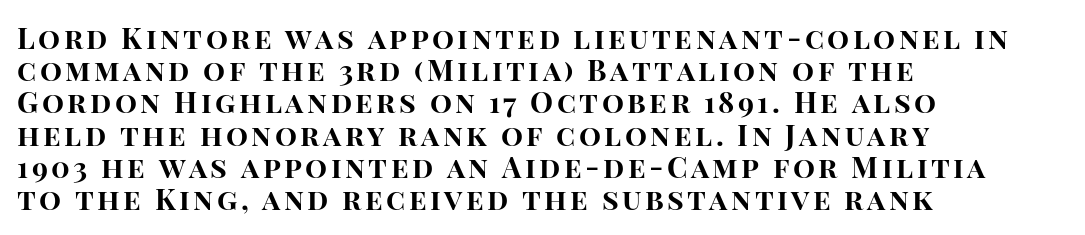
Q: Is the text bold? A: Yes.
Q: Is the text italic (slanted)? A: No, it is upright.
Q: Is the typeface a serif or a sans-serif typeface? A: Sans-serif.
Q: Is the text underlined? A: No.
Q: How is the paragraph aligned? A: Left-aligned.
Q: Is the spacing between lines tight, normal or loose? A: Tight.
Q: Width (condensed, normal, or wide)? A: Normal.
Q: Stroke contrast? A: High.
Q: x-height? A: Large.
Q: Monospaced? A: No.
